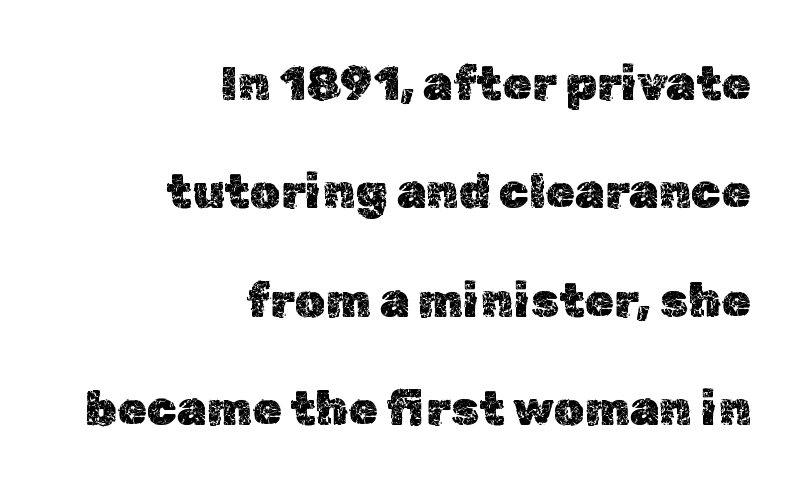
The image shows 48 px text type, upright; set right-aligned, loose line spacing (2.26x), normal letter spacing, not underlined; a medium x-height.
